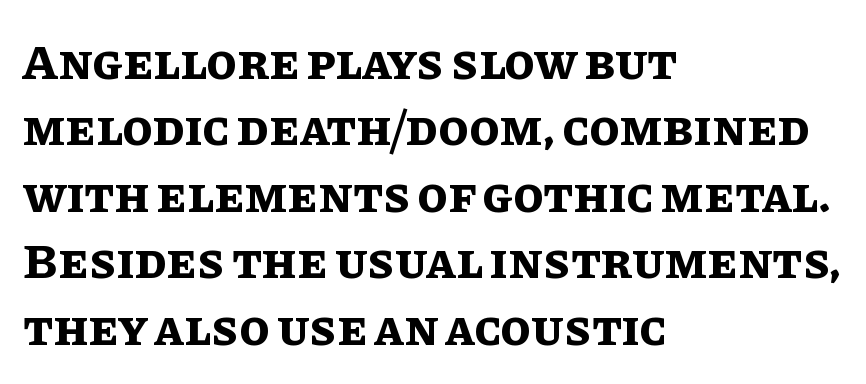
Q: Is the text bold? A: Yes.
Q: Is the text italic (slanted)? A: No, it is upright.
Q: Is the text underlined? A: No.
Q: How is the paragraph aligned? A: Left-aligned.
Q: Is the spacing between letters normal or unusually wide? A: Normal.
Q: Is the spacing between lines tight, normal or loose? A: Normal.
Q: Width (condensed, normal, or wide)? A: Normal.
Q: Stroke contrast? A: Low.
Q: x-height? A: Large.
Q: Monospaced? A: No.
